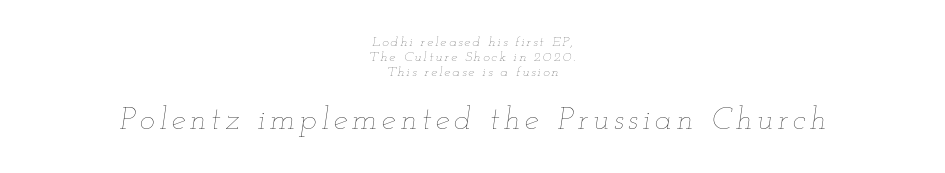
{"italic": "yes", "lean": "right", "slant_degrees": 12, "bold": "no", "weight": "thin", "width": "wide", "stroke_contrast": "low", "x_height": "small", "monospaced": "no", "underline": "no", "align": "center", "line_spacing": "tight", "line_spacing_ratio": 1.06, "larger_block": "second", "size_ratio": 2.29, "glyph_px": 32}
